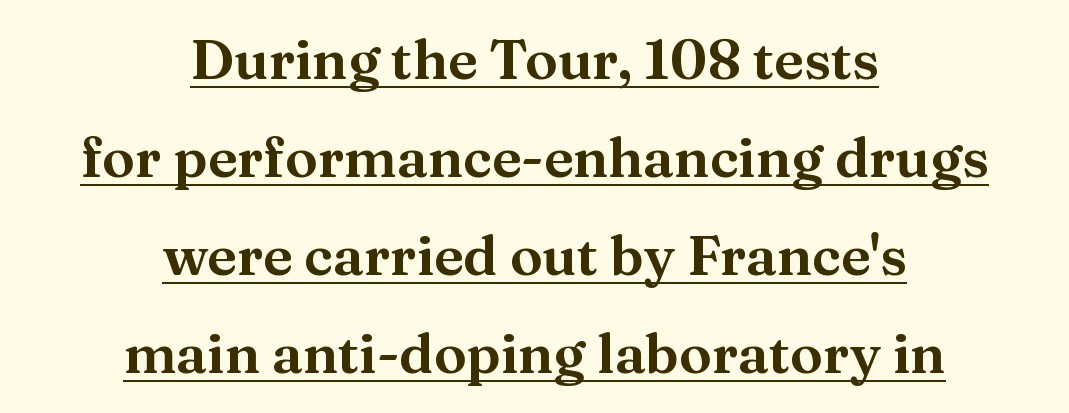
{"serif": "yes", "italic": "no", "width": "normal", "stroke_contrast": "medium", "x_height": "medium", "monospaced": "no", "underline": "yes", "align": "center", "line_spacing_ratio": 1.78, "letter_spacing": "normal", "letter_spacing_em": 0.0, "glyph_px": 55}
